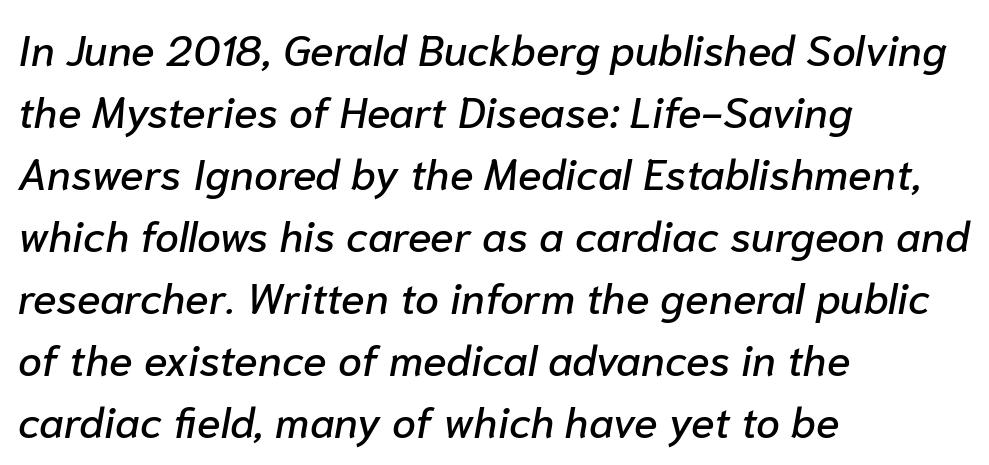
{"italic": "yes", "lean": "right", "slant_degrees": 10, "width": "normal", "stroke_contrast": "low", "x_height": "medium", "monospaced": "no", "underline": "no", "align": "left", "line_spacing": "normal", "line_spacing_ratio": 1.44, "letter_spacing": "normal", "letter_spacing_em": 0.0, "glyph_px": 43}
